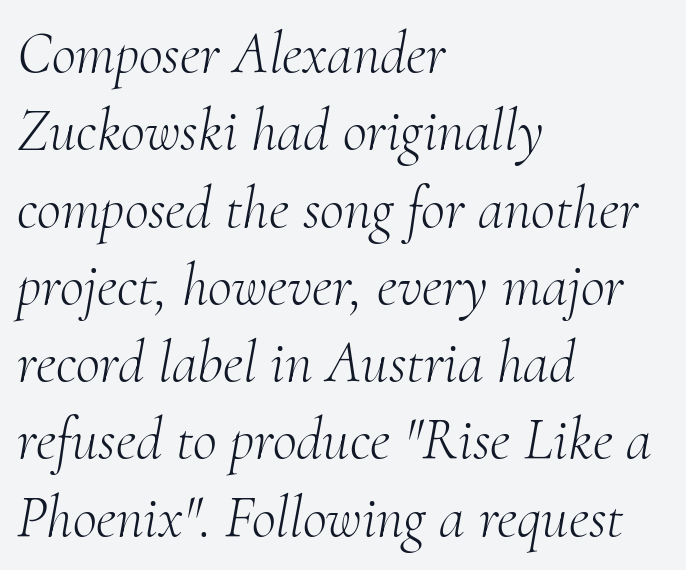
{"serif": "yes", "italic": "yes", "lean": "right", "slant_degrees": 10, "bold": "no", "weight": "light", "width": "normal", "stroke_contrast": "medium", "x_height": "small", "monospaced": "no", "underline": "no", "align": "left", "line_spacing": "normal", "line_spacing_ratio": 1.31, "letter_spacing": "normal", "letter_spacing_em": 0.0, "glyph_px": 59}
